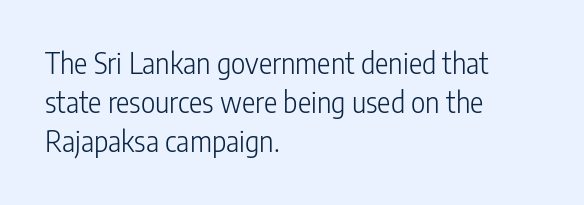
Nobody drew a line under any word here. You could not count columns in this text — the font is proportionally spaced. You can tell it's not italic because the verticals are truly vertical. The compositor pushed each line to the left boundary.
